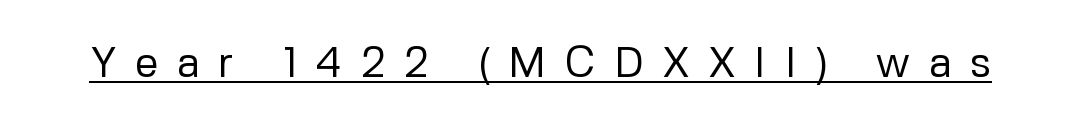
The image shows 42 px regular-weight sans-serif type, upright; set unusually wide letter spacing (+0.43 em), underlined; low stroke contrast and a medium x-height.
